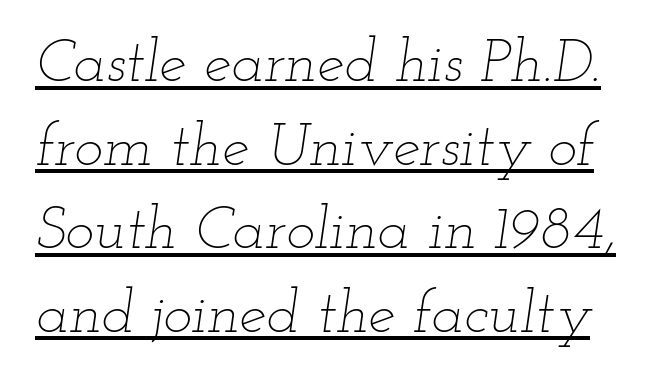
{"italic": "yes", "lean": "right", "slant_degrees": 12, "bold": "no", "weight": "thin", "width": "wide", "stroke_contrast": "low", "x_height": "small", "monospaced": "no", "underline": "yes", "line_spacing": "normal", "line_spacing_ratio": 1.37, "letter_spacing": "normal", "letter_spacing_em": 0.0, "glyph_px": 61}
